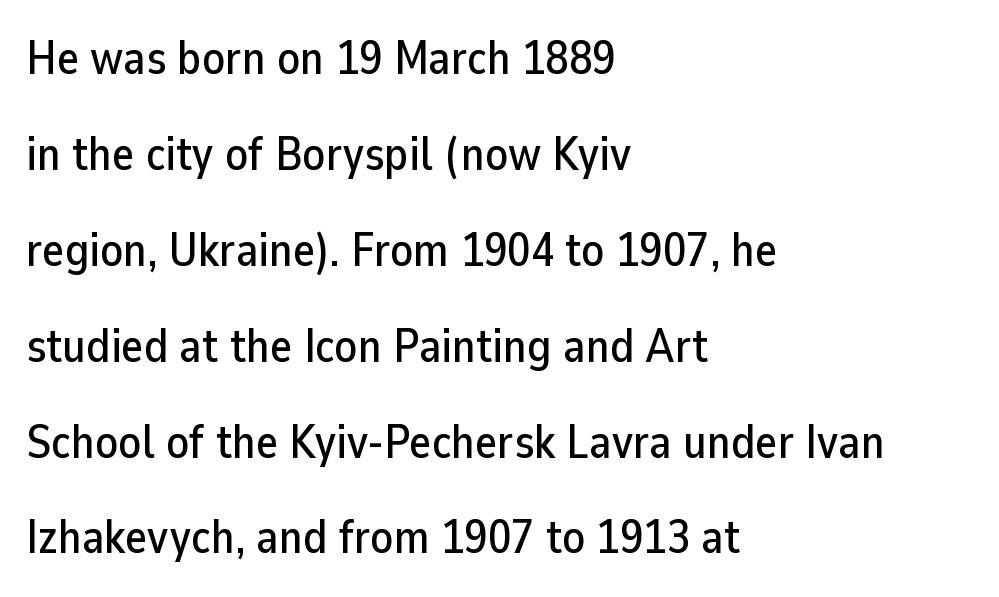
The image shows 47 px sans-serif type, upright; set left-aligned, loose line spacing (2.04x), normal letter spacing, not underlined; low stroke contrast and a medium x-height.
